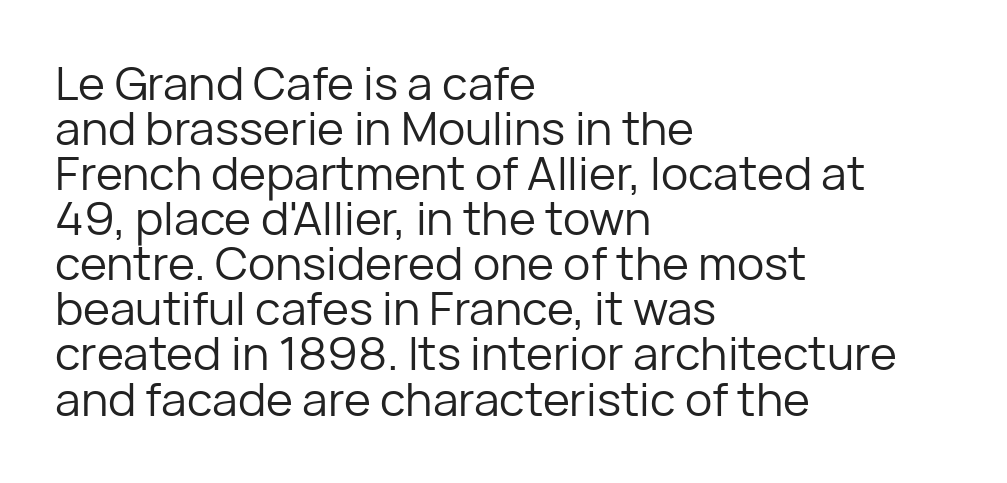
{"serif": "no", "italic": "no", "bold": "no", "weight": "regular", "width": "normal", "stroke_contrast": "low", "x_height": "medium", "monospaced": "no", "underline": "no", "align": "left", "line_spacing": "tight", "line_spacing_ratio": 0.98, "letter_spacing": "normal", "letter_spacing_em": 0.0, "glyph_px": 46}
